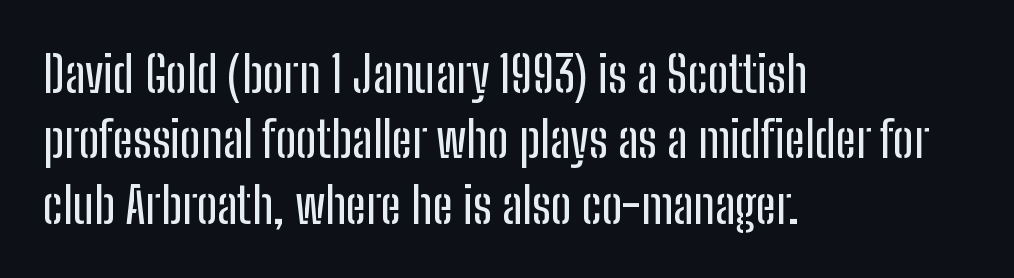
A typesetter would call this leading conventional body-copy spacing. Spacing verdict: proportional, widths tailored to each character. What stands out about the letter spacing? Nothing — it is the standard amount. Line beginnings align vertically; line endings do not.
